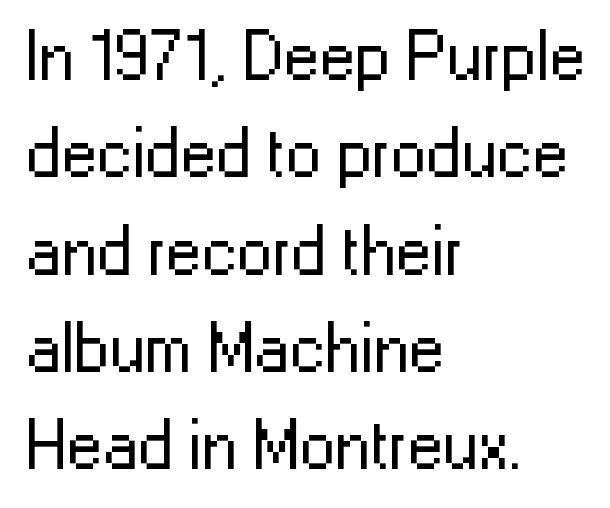
The image shows 71 px regular-weight sans-serif type, upright; set left-aligned, normal line spacing (1.37x), normal letter spacing, not underlined; low stroke contrast and a medium x-height.
